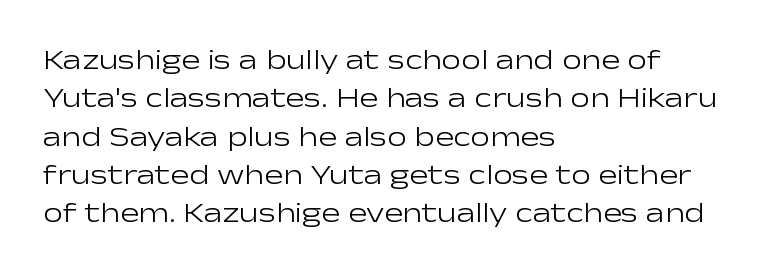
The image shows 28 px light, wide sans-serif type, upright; set left-aligned, normal line spacing (1.37x), normal letter spacing, not underlined; low stroke contrast and a medium x-height.
